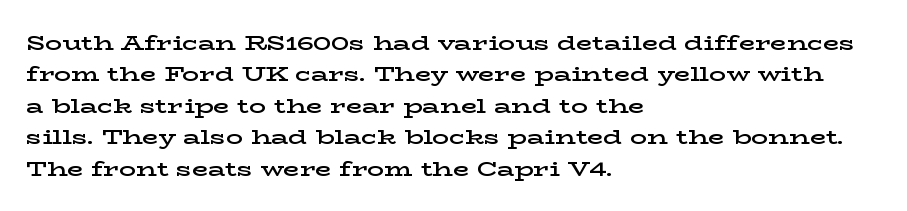
{"italic": "no", "bold": "semi", "underline": "no", "align": "left", "line_spacing": "normal", "line_spacing_ratio": 1.5, "letter_spacing": "normal", "letter_spacing_em": 0.0, "glyph_px": 21}
